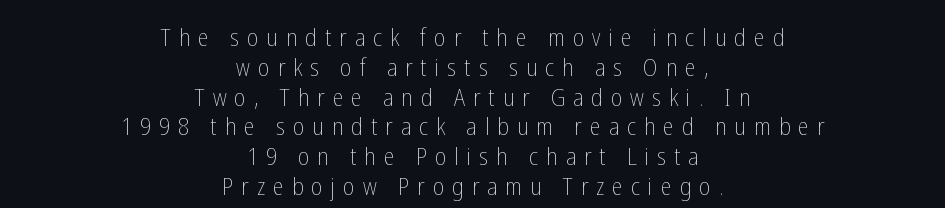
The image shows 24 px text type, upright; set centered, line spacing 1.24x, unusually wide letter spacing (+0.34 em), not underlined.
